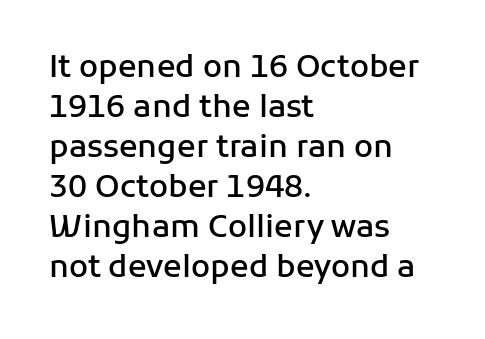
The rendering uses a moderate line-height, typical for paragraphs. The rendering keeps characters at their native spacing. When letters stand straight like this, we call the style roman or upright. Its strokes are somewhat broadened, the hallmark of semibold type. This sample has the flowing, uneven cadence of proportional lettering. The type family on display is of the sans-serif kind.
